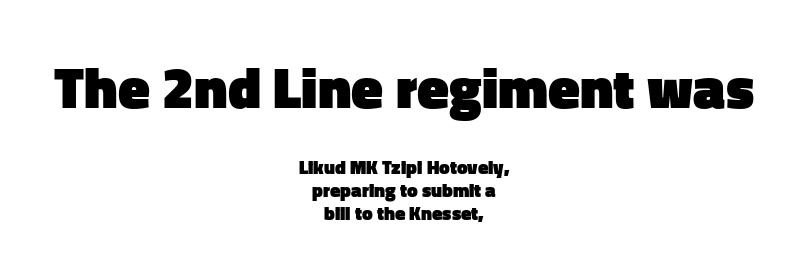
{"serif": "no", "italic": "no", "bold": "yes", "weight": "heavy", "width": "normal", "stroke_contrast": "low", "x_height": "medium", "monospaced": "no", "underline": "no", "align": "center", "line_spacing_ratio": 1.21, "letter_spacing": "normal", "letter_spacing_em": 0.0, "larger_block": "first", "size_ratio": 3.05, "glyph_px": 58}
